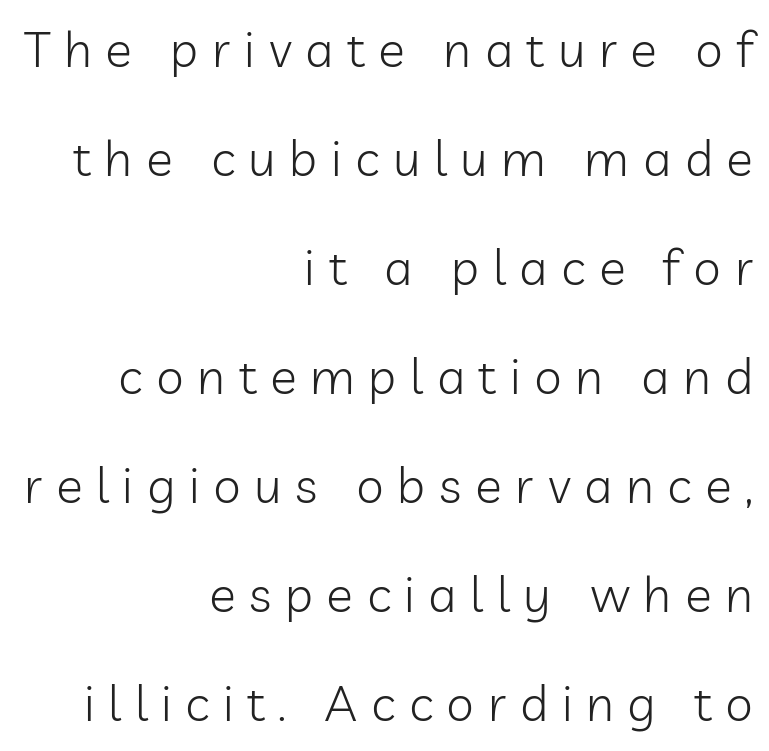
{"serif": "no", "italic": "no", "bold": "no", "weight": "light", "width": "normal", "stroke_contrast": "low", "x_height": "medium", "monospaced": "no", "underline": "no", "align": "right", "line_spacing": "loose", "line_spacing_ratio": 2.18, "letter_spacing": "wide", "letter_spacing_em": 0.27, "glyph_px": 50}
